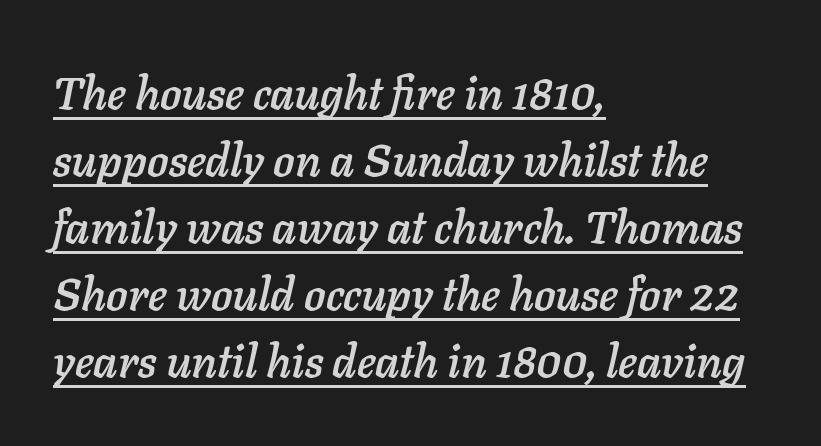
{"italic": "yes", "lean": "right", "slant_degrees": 11, "width": "normal", "stroke_contrast": "low", "x_height": "medium", "monospaced": "no", "underline": "yes", "align": "left", "line_spacing": "normal", "line_spacing_ratio": 1.49, "letter_spacing": "normal", "letter_spacing_em": 0.0, "glyph_px": 45}
